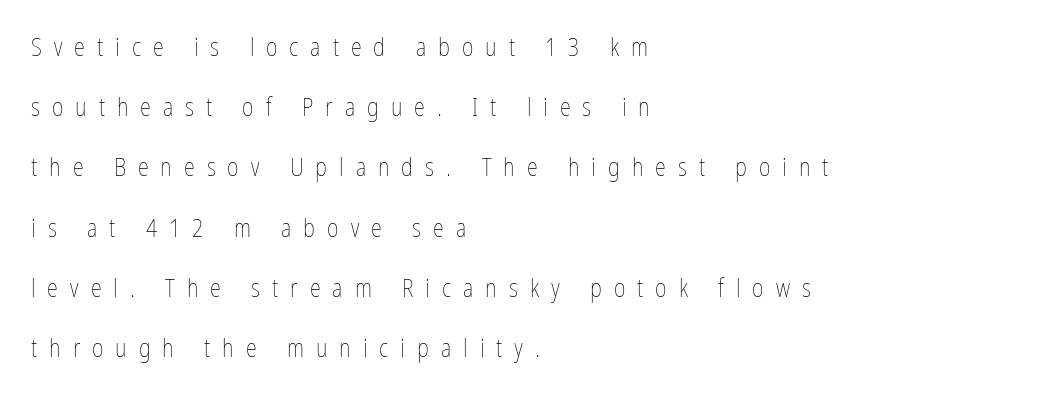
Q: Is the text bold? A: No.
Q: Is the text italic (slanted)? A: No, it is upright.
Q: Is the text underlined? A: No.
Q: How is the paragraph aligned? A: Left-aligned.
Q: Is the spacing between letters normal or unusually wide? A: Unusually wide.
Q: Is the spacing between lines tight, normal or loose? A: Loose.
